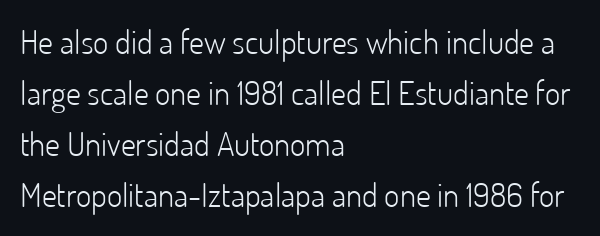
The rendering keeps characters at their native spacing. The passage shown is typed in a proportional face where columns would drift. I'd call this a sans setting — the letters go barefoot. The letters stand upright; this is a roman face. One glance says typical: line gaps are just what's usual. The space beneath each line is pristine and unruled.
